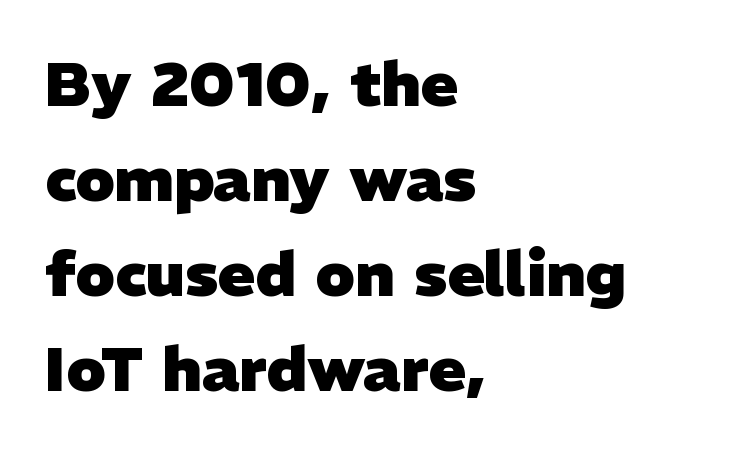
Q: Is the text bold? A: Yes.
Q: Is the typeface a serif or a sans-serif typeface? A: Sans-serif.
Q: Is the text underlined? A: No.
Q: How is the paragraph aligned? A: Left-aligned.
Q: Is the spacing between letters normal or unusually wide? A: Normal.
Q: Is the spacing between lines tight, normal or loose? A: Normal.
Q: Width (condensed, normal, or wide)? A: Normal.
Q: Stroke contrast? A: Low.
Q: x-height? A: Medium.
Q: Monospaced? A: No.
